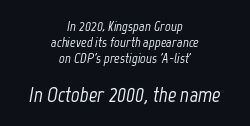
Q: Is the text italic (slanted)? A: Yes, it leans right by about 12 degrees.
Q: Is the text underlined? A: No.
Q: How is the paragraph aligned? A: Centered.
Q: Is the spacing between letters normal or unusually wide? A: Normal.
Q: Is the spacing between lines tight, normal or loose? A: Tight.
Q: Which block of text is set in a larger size, the first (top) or the second (bottom)? A: The second (bottom) one.
